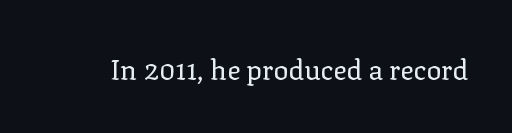
A typesetter would call this proportional, since set widths differ per character. This is roman type, the default non-slanted kind. The rendering keeps characters at their native spacing. Clear beneath every line of the passage. Old-style or modern, the face here clearly has serifs. Stems and bowls with no extra thickness — not bold.
